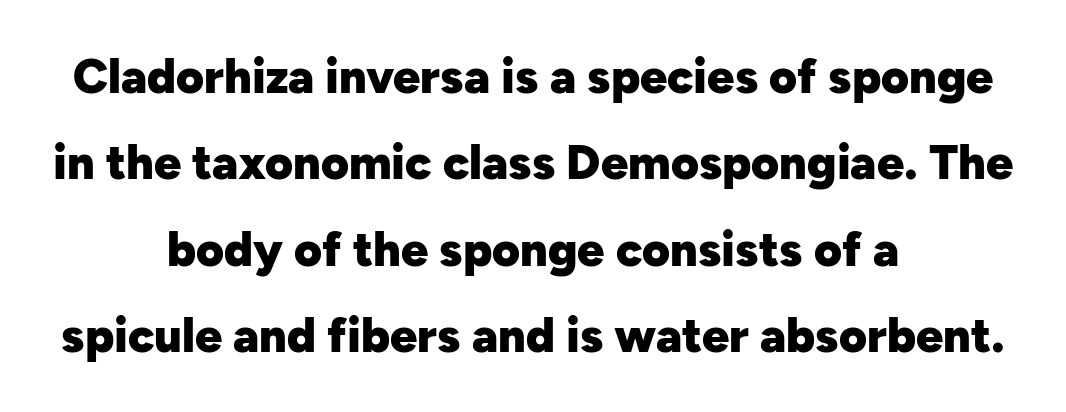
The image shows 48 px heavy sans-serif type, upright; set centered, line spacing 1.8x, normal letter spacing, not underlined; low stroke contrast and a medium x-height.
